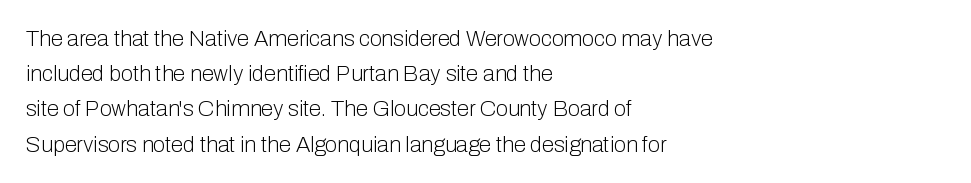
The image shows 22 px text type, upright; set left-aligned, normal line spacing (1.6x), normal letter spacing, not underlined.
